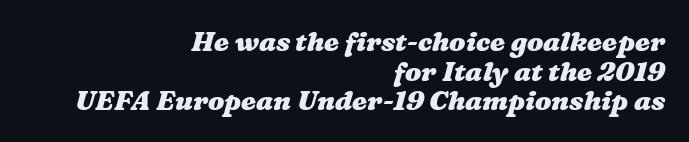
Q: Is the text bold? A: Yes.
Q: Is the text underlined? A: No.
Q: How is the paragraph aligned? A: Right-aligned.
Q: Is the spacing between letters normal or unusually wide? A: Normal.
Q: Is the spacing between lines tight, normal or loose? A: Tight.
